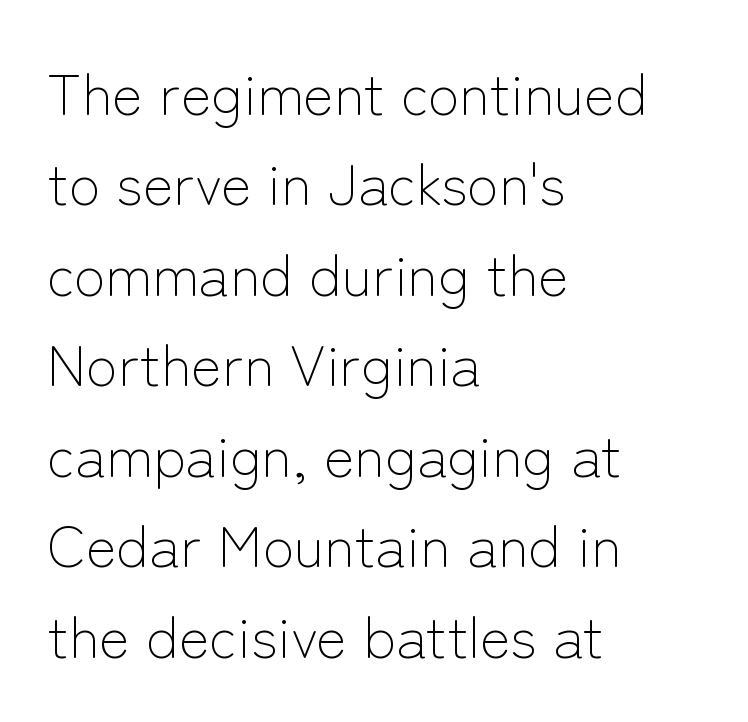
Decoration check: the copy has no underline. Compared with a centered layout, this one pins lines to the left instead. In terms of leading, this rendering sits right in the middle. Notice how the stems are strictly vertical — no italics here.
